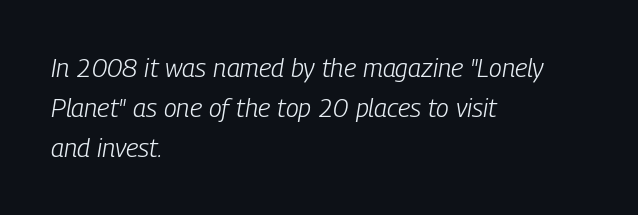
Q: Is the text bold? A: No.
Q: Is the text italic (slanted)? A: Yes, it leans right by about 9 degrees.
Q: Is the text underlined? A: No.
Q: How is the paragraph aligned? A: Left-aligned.
Q: Is the spacing between letters normal or unusually wide? A: Normal.
Q: Is the spacing between lines tight, normal or loose? A: Normal.
